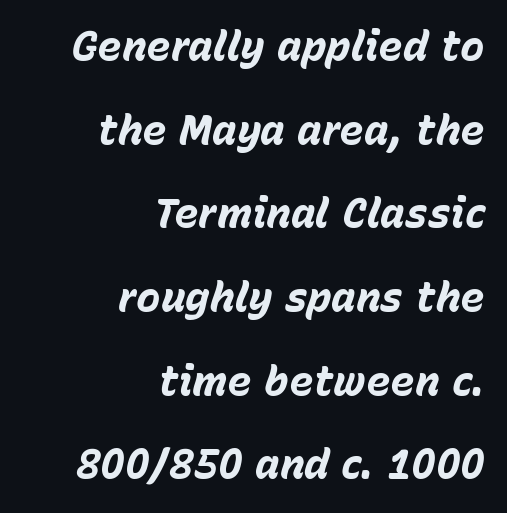
{"italic": "yes", "lean": "right", "slant_degrees": 15, "bold": "yes", "weight": "bold", "width": "normal", "stroke_contrast": "low", "x_height": "medium", "monospaced": "no", "underline": "no", "align": "right", "line_spacing": "loose", "line_spacing_ratio": 2.04, "letter_spacing": "normal", "letter_spacing_em": 0.0, "glyph_px": 41}
